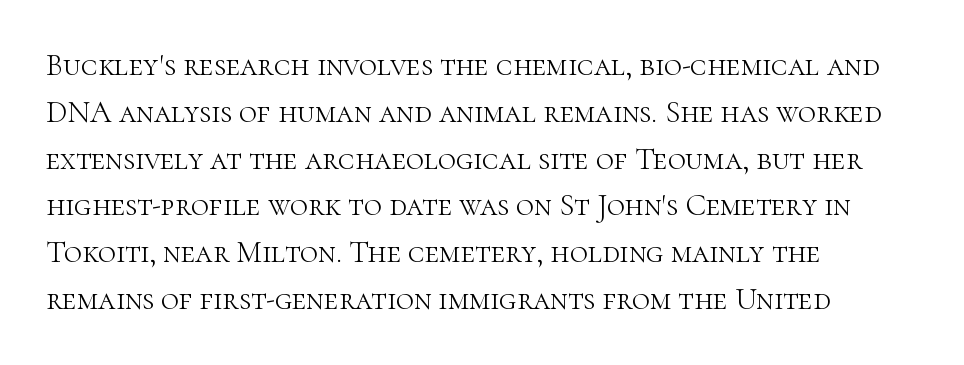
The passage shown has conventional tracking throughout. The letters carry serifs — small finishing strokes at the ends of their stems. The passage is arranged the way most books set body copy — flush left. Every character sits straight up, as roman type does. Summary of vertical rhythm: regular, with standard interline spacing. This sample has the flowing, uneven cadence of proportional lettering.
